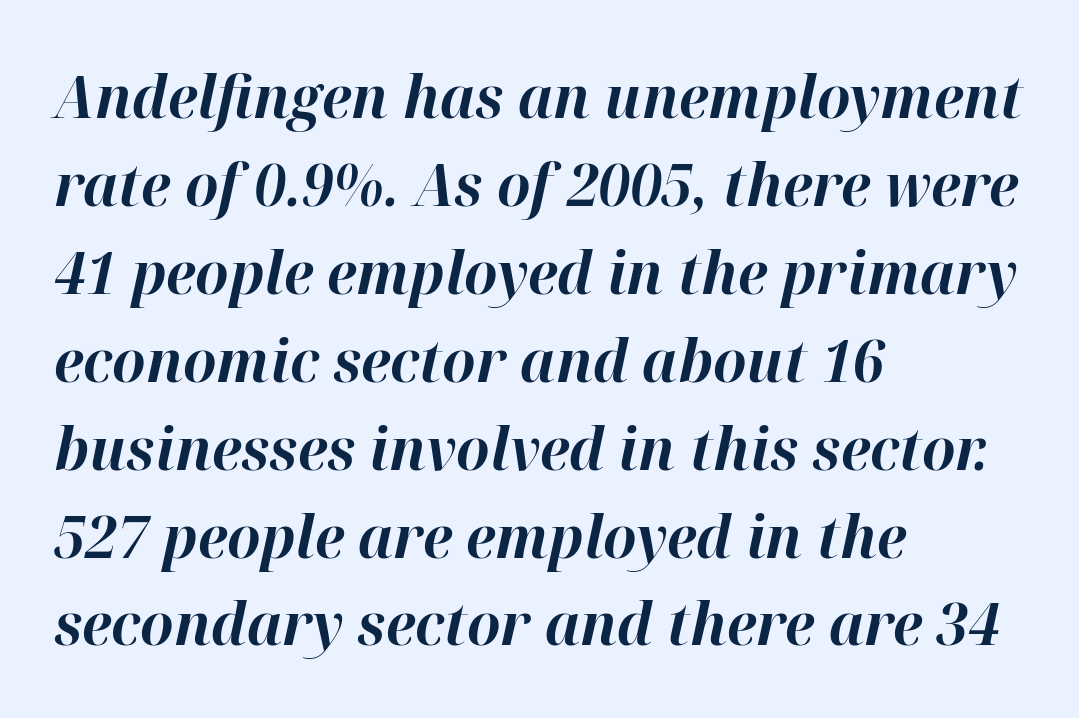
The typesetting leans heavy: a genuine bold. Character widths vary here, with narrow letters taking less room than wide ones. Honestly, the row spacing looks completely unremarkable. The line texture is even and compact thanks to regular tracking.
